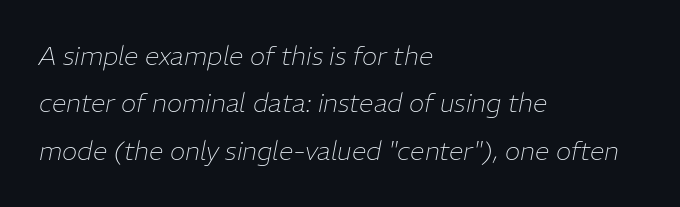
Q: Is the text bold? A: No.
Q: Is the text italic (slanted)? A: Yes, it leans right by about 11 degrees.
Q: Is the text underlined? A: No.
Q: How is the paragraph aligned? A: Left-aligned.
Q: Is the spacing between letters normal or unusually wide? A: Normal.
